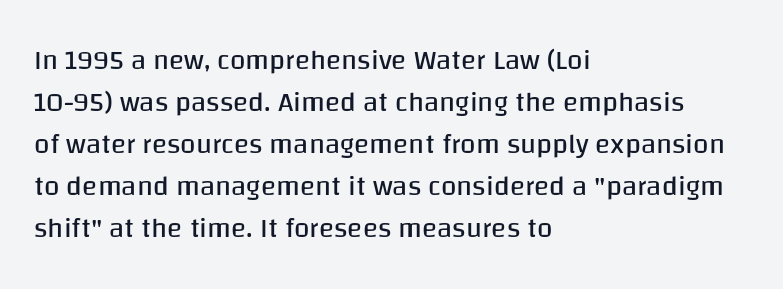
The image shows 28 px regular-weight sans-serif type, upright; set left-aligned, normal line spacing (1.5x), normal letter spacing, not underlined; low stroke contrast and a large x-height.
